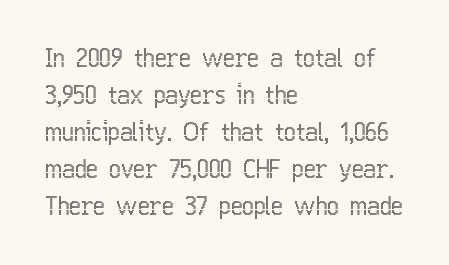
{"italic": "no", "underline": "no", "align": "left", "line_spacing": "normal", "line_spacing_ratio": 1.48, "letter_spacing": "normal", "letter_spacing_em": 0.0, "glyph_px": 25}
